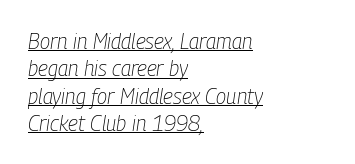
{"italic": "yes", "lean": "right", "slant_degrees": 9, "bold": "no", "underline": "yes", "align": "left", "line_spacing": "normal", "line_spacing_ratio": 1.3, "letter_spacing": "normal", "letter_spacing_em": 0.0, "glyph_px": 21}
